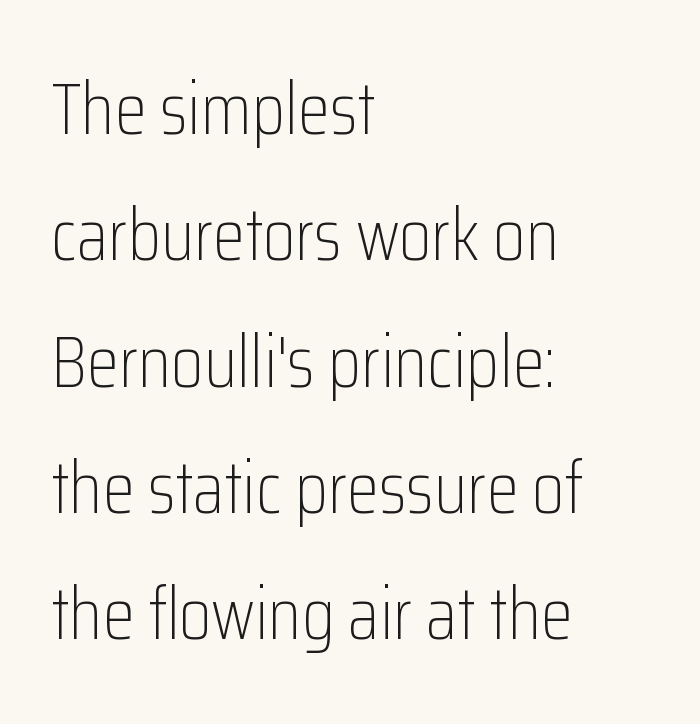
{"serif": "no", "italic": "no", "bold": "no", "weight": "light", "width": "condensed", "stroke_contrast": "low", "x_height": "medium", "monospaced": "no", "underline": "no", "align": "left", "line_spacing_ratio": 1.73, "letter_spacing": "normal", "letter_spacing_em": 0.0, "glyph_px": 73}
